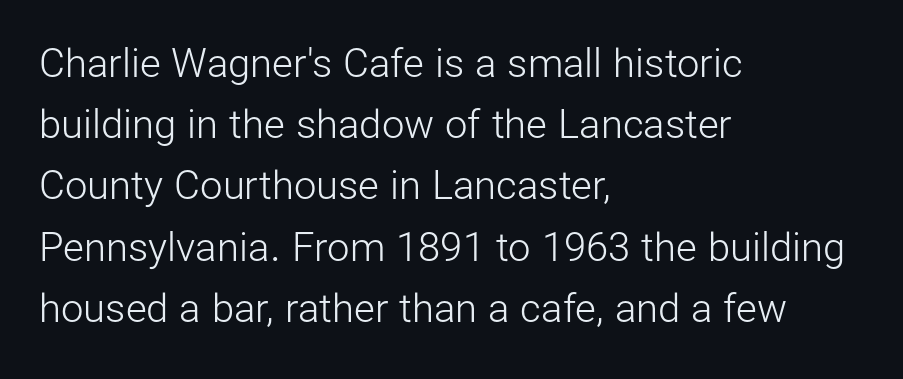
{"serif": "no", "italic": "no", "bold": "no", "weight": "light", "width": "normal", "stroke_contrast": "low", "x_height": "medium", "monospaced": "no", "underline": "no", "align": "left", "line_spacing": "normal", "line_spacing_ratio": 1.53, "letter_spacing": "normal", "letter_spacing_em": 0.0, "glyph_px": 40}
